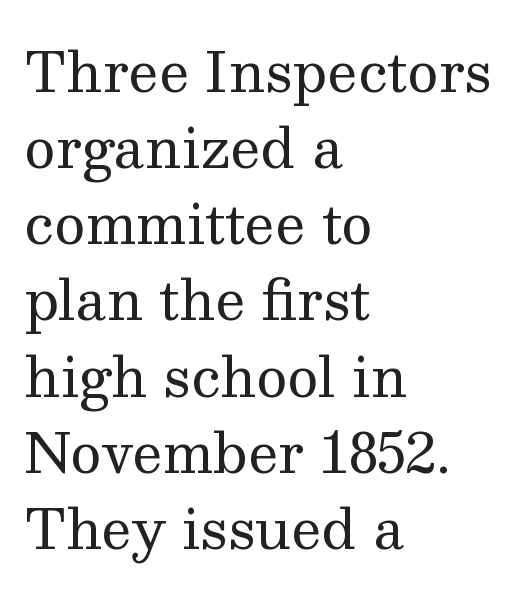
Q: Is the text bold? A: No.
Q: Is the text italic (slanted)? A: No, it is upright.
Q: Is the typeface a serif or a sans-serif typeface? A: Serif.
Q: Is the text underlined? A: No.
Q: How is the paragraph aligned? A: Left-aligned.
Q: Is the spacing between letters normal or unusually wide? A: Normal.
Q: Is the spacing between lines tight, normal or loose? A: Normal.
Q: Width (condensed, normal, or wide)? A: Normal.
Q: Stroke contrast? A: Medium.
Q: x-height? A: Medium.
Q: Monospaced? A: No.
